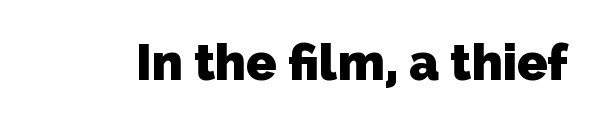
What stands out about the letter spacing? Nothing — it is the standard amount. Lines of text with bare space underneath. In terms of letterform style, serifs are entirely absent. Is this a fixed-width face? No — the glyphs have proportional, varying widths. The sample has been set heavy, in full bold.
